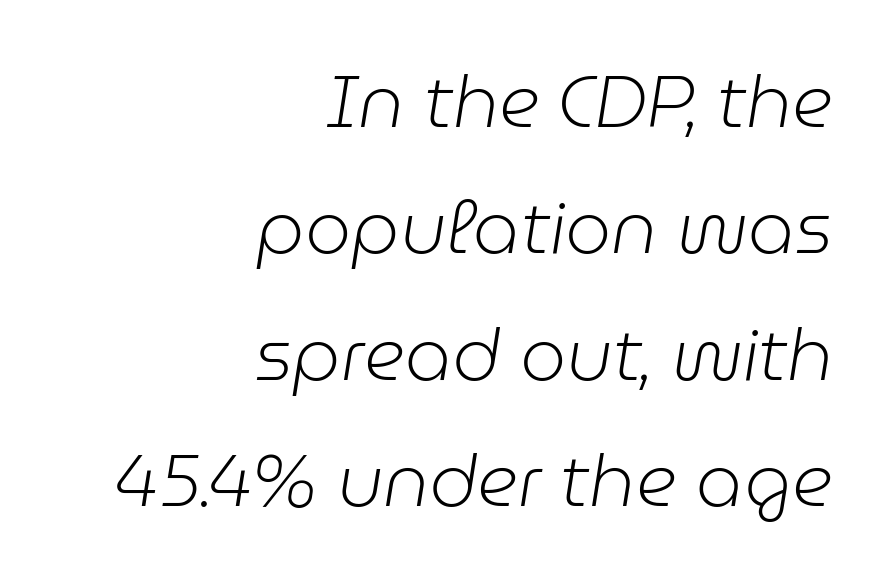
Compared with a typical body face, this is equally light or lighter still. The typesetter chose a ragged-left arrangement here. The letters sit at their default tracking, neither squeezed nor spread. Glance below the letters and you will spot only blank space.
